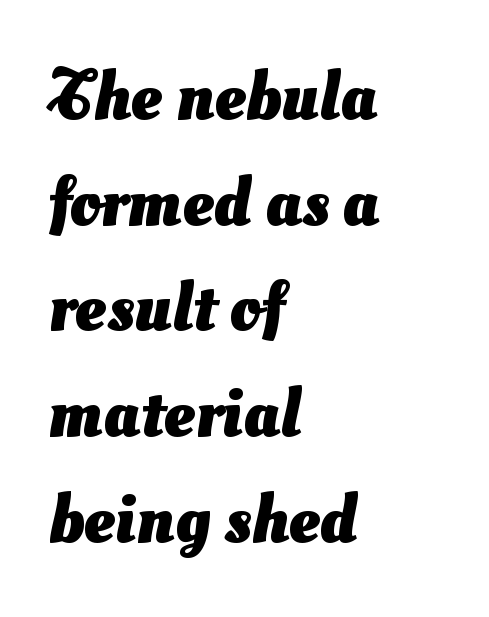
{"serif": "no", "bold": "yes", "weight": "heavy", "width": "normal", "stroke_contrast": "medium", "x_height": "small", "monospaced": "no", "underline": "no", "align": "left", "line_spacing": "normal", "line_spacing_ratio": 1.51, "letter_spacing": "normal", "letter_spacing_em": 0.0, "glyph_px": 70}
